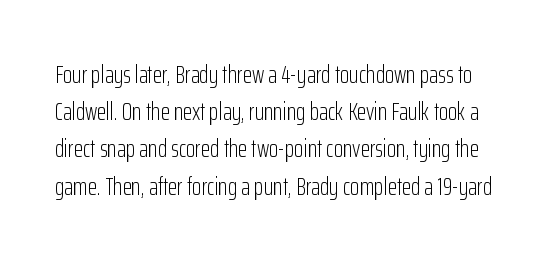
This sample uses an upright cut, with every glyph sitting square on the baseline. Look at the tracking — it's just the regular setting, nothing added. The gap between lines stays unmarked. Leading matches the norm, producing a regular column.
